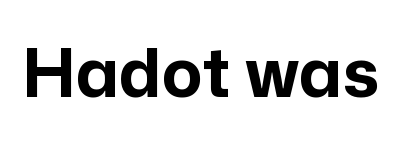
The image shows 68 px bold sans-serif type, upright; set normal letter spacing, not underlined; low stroke contrast and a medium x-height.
